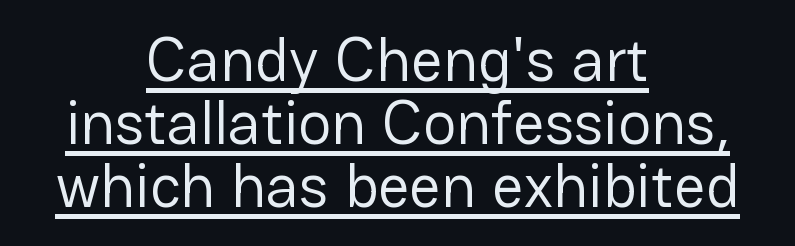
In terms of letterform style, serifs are entirely absent. Horizontal bands of white between lines are thin slivers. Stroke thickness stays within the range of a standard reading face or lighter. Characters follow at the spacing the type designer built in.
